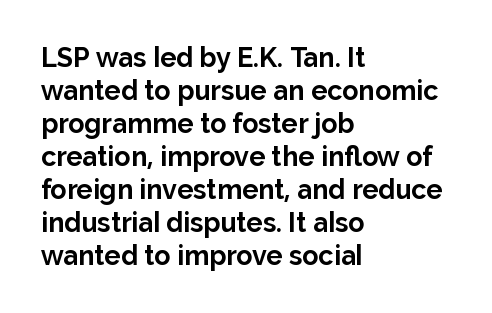
Words float on clear page, feet unadorned. Does the lettering tilt? It doesn't — this is upright. Visually the block forms a straight wall on the left and a jagged coastline on the right. These words are printed bold, with thick strokes throughout. Characters follow at the spacing the type designer built in.
